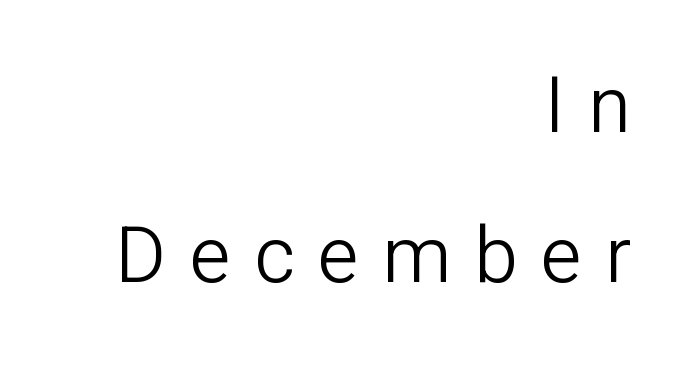
Q: Is the text bold? A: No.
Q: Is the text italic (slanted)? A: No, it is upright.
Q: Is the typeface a serif or a sans-serif typeface? A: Sans-serif.
Q: Is the text underlined? A: No.
Q: How is the paragraph aligned? A: Right-aligned.
Q: Is the spacing between letters normal or unusually wide? A: Unusually wide.
Q: Is the spacing between lines tight, normal or loose? A: Loose.
Q: Width (condensed, normal, or wide)? A: Normal.
Q: Stroke contrast? A: Low.
Q: x-height? A: Medium.
Q: Monospaced? A: No.
